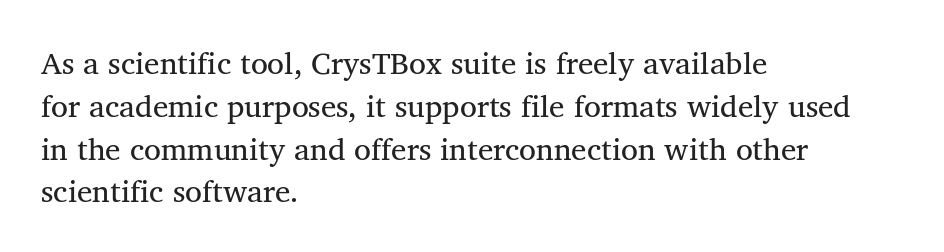
{"serif": "yes", "italic": "no", "bold": "no", "weight": "regular", "width": "normal", "stroke_contrast": "medium", "x_height": "medium", "monospaced": "no", "underline": "no", "align": "left", "line_spacing": "normal", "line_spacing_ratio": 1.38, "letter_spacing": "normal", "letter_spacing_em": 0.0, "glyph_px": 31}
